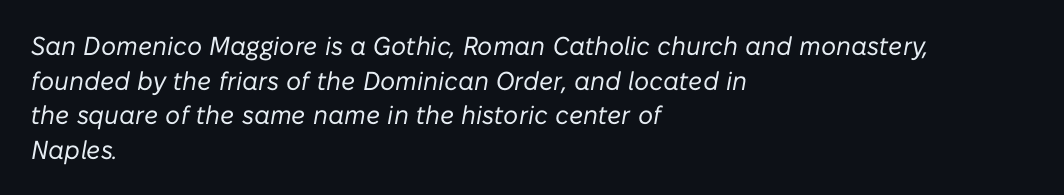
The image shows 26 px text type, italic (leaning right); set left-aligned, normal line spacing (1.33x), normal letter spacing, not underlined.
